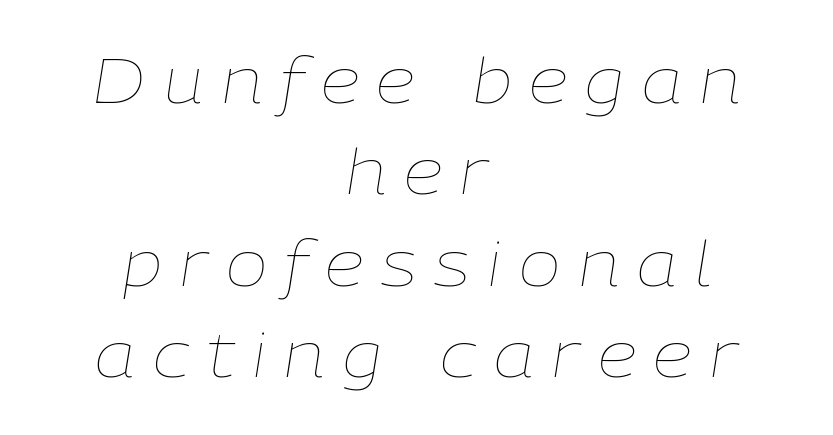
There is plenty of visible air inserted between adjacent glyphs. Leftover space on each line is divided equally before and after the words. Letters rest on an invisible, unmarked baseline. Is the type slanted? Yes — the strokes lean at a clear angle. The characters are drawn with everyday or finer stroke widths.
